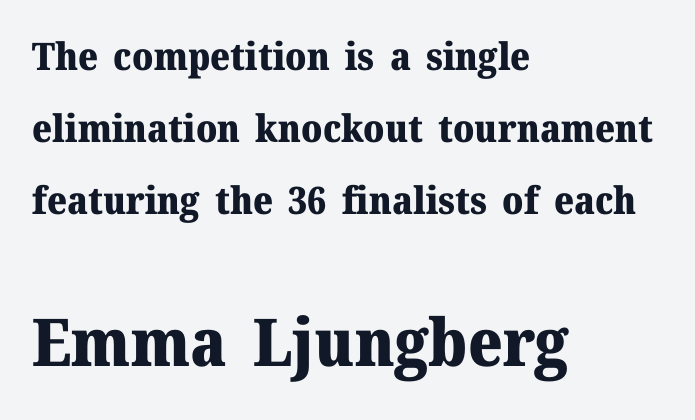
The image shows 66 px heavy serif type, upright; set left-aligned, line spacing 1.89x, normal letter spacing, not underlined; the second (bottom) block is 1.74x larger; medium stroke contrast and a medium x-height.
